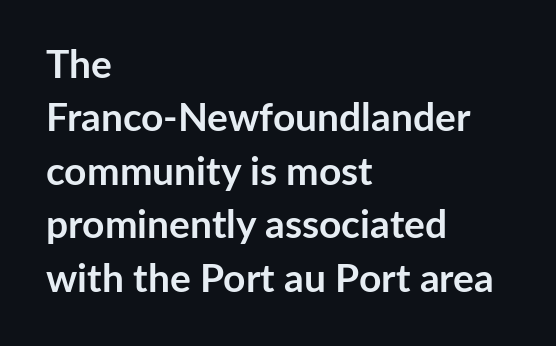
The image shows 39 px semibold sans-serif type, upright; set left-aligned, normal line spacing (1.37x), normal letter spacing, not underlined; low stroke contrast and a medium x-height.
